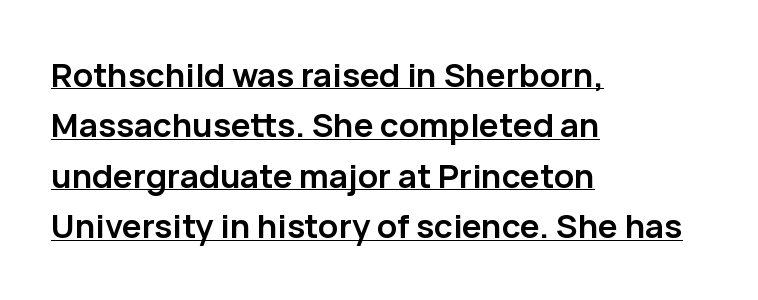
The image shows 33 px semibold sans-serif type, upright; set left-aligned, normal line spacing (1.53x), normal letter spacing, underlined; low stroke contrast and a medium x-height.
